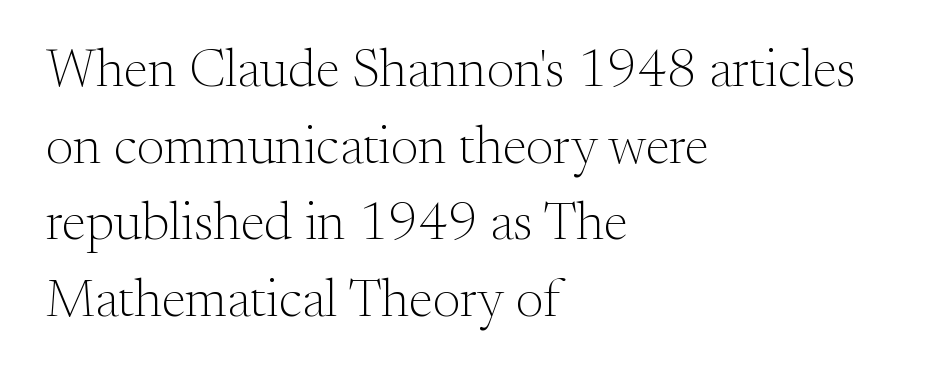
{"serif": "yes", "italic": "no", "bold": "no", "weight": "light", "width": "normal", "stroke_contrast": "medium", "x_height": "small", "monospaced": "no", "underline": "no", "align": "left", "line_spacing": "normal", "line_spacing_ratio": 1.42, "letter_spacing": "normal", "letter_spacing_em": 0.0, "glyph_px": 54}
